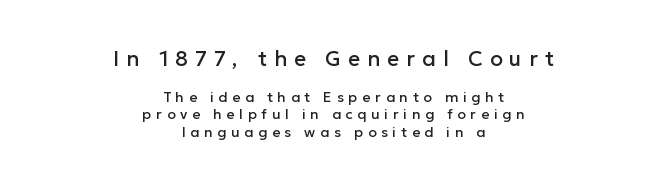
A centered setting, common on invitations and titles, is used for this passage. In this sample the first text group is rendered at the bigger scale. The gaps between neighbouring characters are conspicuously large. Is there any slant? The stems are plumb. The string is rendered with underlining switched off.
